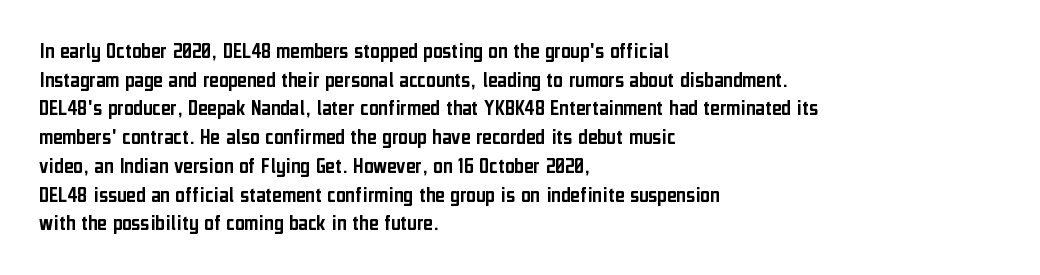
Q: Is the text italic (slanted)? A: No, it is upright.
Q: Is the text underlined? A: No.
Q: How is the paragraph aligned? A: Left-aligned.
Q: Is the spacing between letters normal or unusually wide? A: Normal.
Q: Is the spacing between lines tight, normal or loose? A: Normal.
